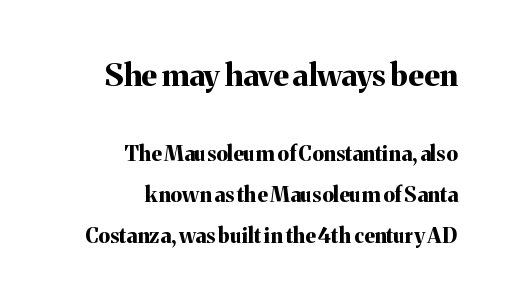
Does the weight exceed regular? Yes, all the way to bold. Beneath every word, the page is bare. If you drew a ruler down the right edge, every line would touch it. Each letter keeps its own natural width here, so spacing adapts to shape.
